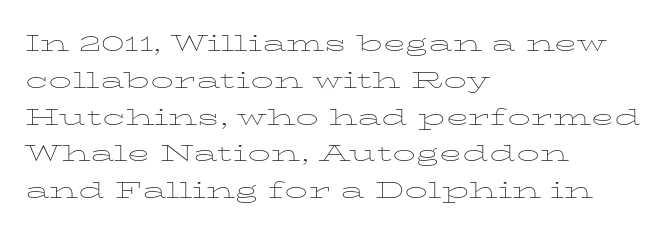
{"italic": "no", "bold": "no", "underline": "no", "align": "left", "line_spacing": "normal", "line_spacing_ratio": 1.6, "letter_spacing": "normal", "letter_spacing_em": 0.0, "glyph_px": 23}
